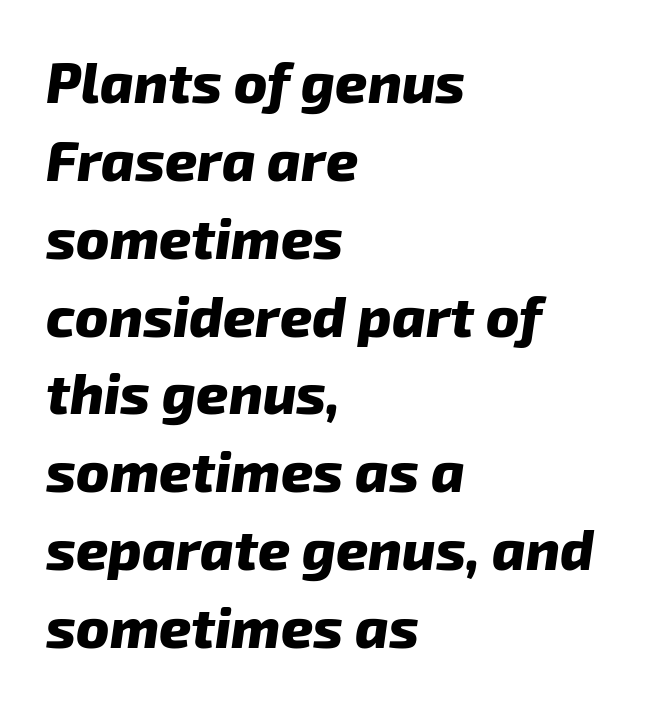
{"serif": "no", "bold": "yes", "weight": "heavy", "width": "normal", "stroke_contrast": "low", "x_height": "medium", "monospaced": "no", "underline": "no", "align": "left", "line_spacing": "normal", "line_spacing_ratio": 1.39, "letter_spacing": "normal", "letter_spacing_em": 0.0, "glyph_px": 56}
